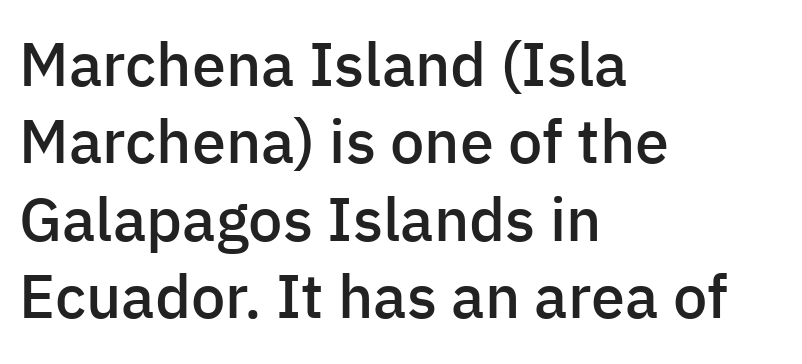
In terms of posture, this sample is upright. Honestly, there is no underline to notice here at all. The letters carry no serifs — their stems end cleanly without finishing strokes. This sample has the flowing, uneven cadence of proportional lettering. Firm but not heavy-handed strokes: this text is semibold.
